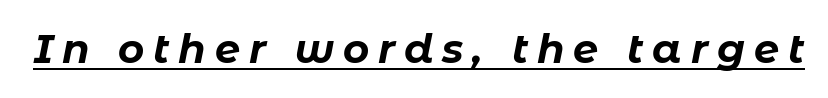
The image shows 40 px bold type, italic (leaning right); set unusually wide letter spacing (+0.22 em), underlined; low stroke contrast and a medium x-height.
